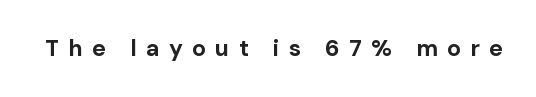
{"italic": "no", "bold": "yes", "underline": "no", "letter_spacing": "wide", "letter_spacing_em": 0.41, "glyph_px": 23}
